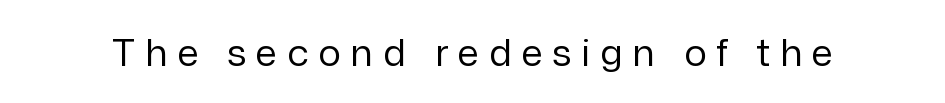
{"serif": "no", "italic": "no", "bold": "no", "weight": "regular", "width": "normal", "stroke_contrast": "low", "x_height": "medium", "monospaced": "no", "underline": "no", "letter_spacing": "wide", "letter_spacing_em": 0.26, "glyph_px": 38}
